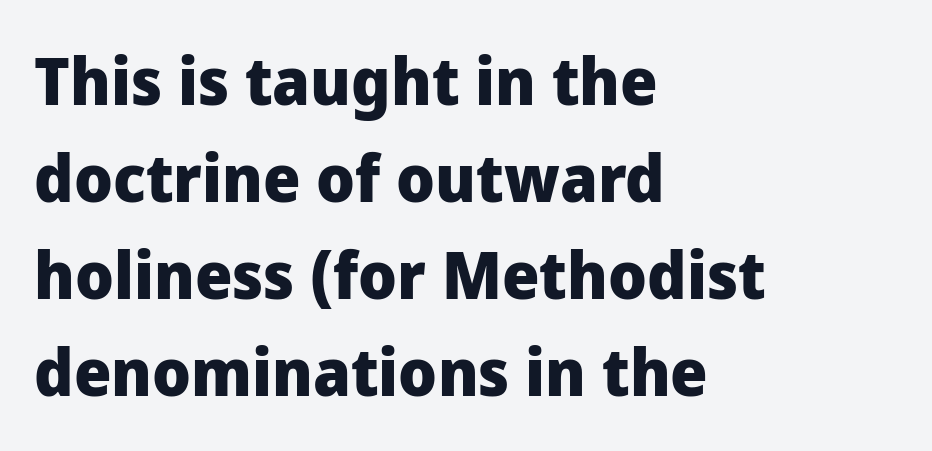
The leading is moderate, giving the passage an even texture. Quick note: not italic, upright. Observe the absence of serifs on each vertical stroke in this sample. The passage shown is typed in a proportional face where columns would drift.
